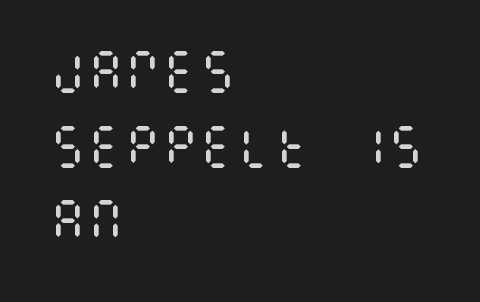
The typography opts for an upright posture over an oblique one. The specimen omits any rule beneath the text block's lines. The ragged edge is on the right, which tells us the setting is flush left. Characters follow at the spacing the type designer built in. No extra ink here — the face is not bold. Horizontal bands of white between lines are of average thickness.
